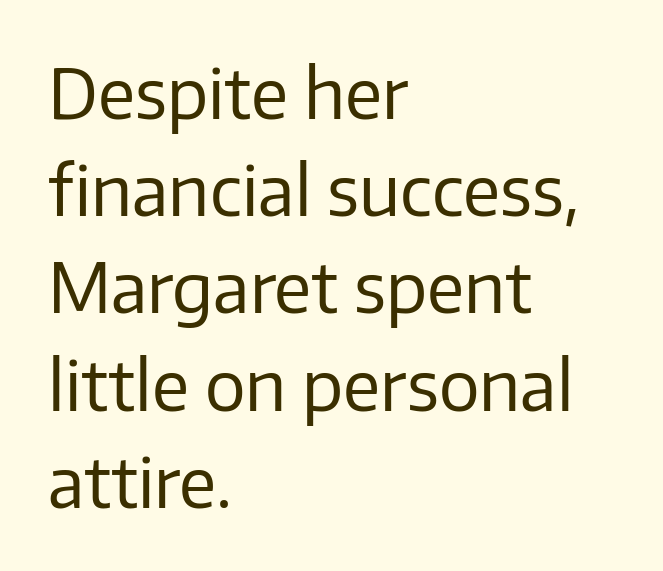
The image shows 68 px regular-weight sans-serif type, upright; set left-aligned, normal line spacing (1.43x), normal letter spacing, not underlined; low stroke contrast and a medium x-height.
